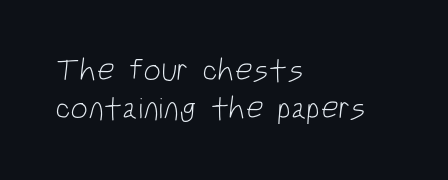
{"serif": "no", "bold": "no", "weight": "light", "width": "condensed", "stroke_contrast": "low", "x_height": "large", "monospaced": "no", "underline": "no", "align": "left", "line_spacing_ratio": 1.22, "letter_spacing": "normal", "letter_spacing_em": 0.0, "glyph_px": 31}
